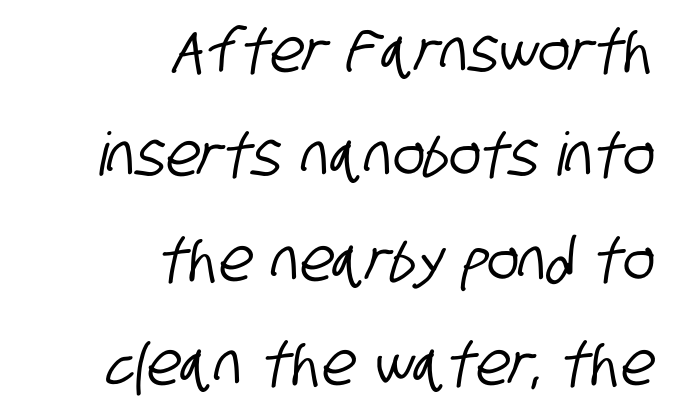
The image shows 60 px condensed sans-serif type; set right-aligned, line spacing 1.74x, normal letter spacing, not underlined; low stroke contrast and a large x-height.
